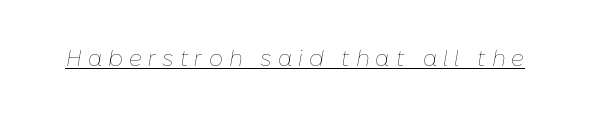
{"italic": "yes", "lean": "right", "slant_degrees": 10, "bold": "no", "underline": "yes", "letter_spacing": "wide", "letter_spacing_em": 0.27, "glyph_px": 22}
